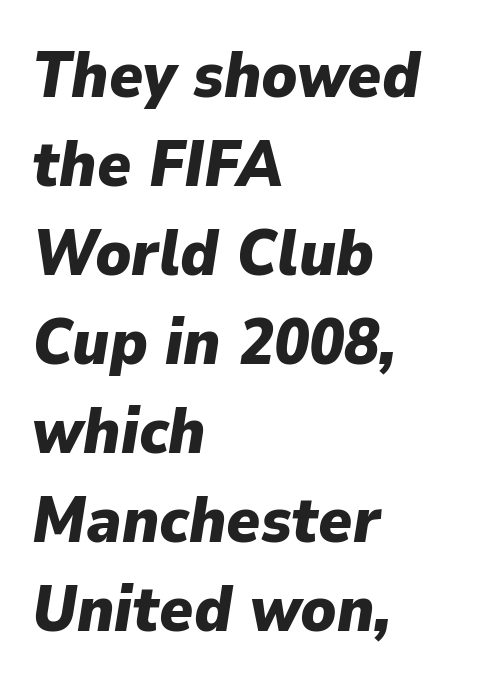
The image shows 64 px heavy type, italic (leaning right); set left-aligned, normal line spacing (1.39x), normal letter spacing, not underlined; low stroke contrast and a medium x-height.
